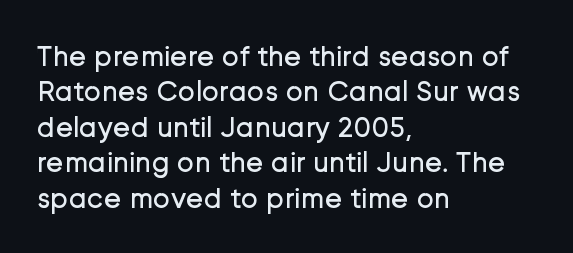
Nope, not italic — everything's standing straight. The letterforms sit shoulder to shoulder at normal distance. No extra ink here — the face is not bold. Check under the words: just untouched page. The text block is weighted toward the left margin, trailing off unevenly rightward. You could not count columns in this text — the font is proportionally spaced.
